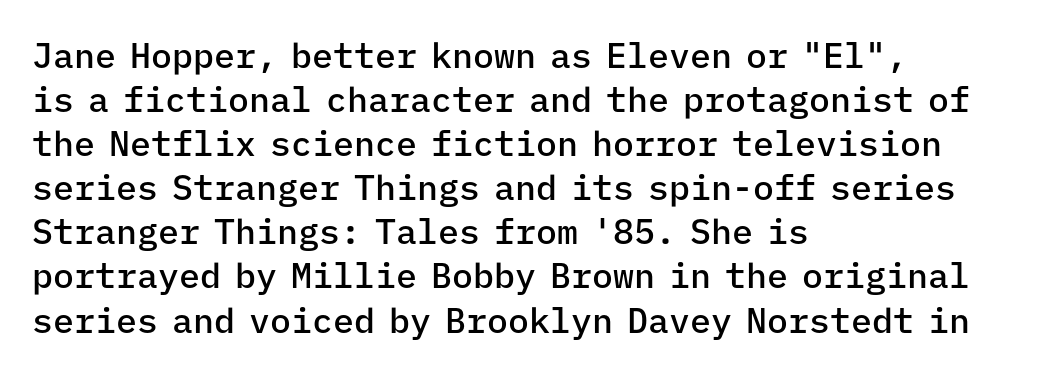
The area under the type is left untouched. In CSS terms this would be text-align: left. The rendering uses a moderate line-height, typical for paragraphs. The face used here is rendered with its standard letterfit.
